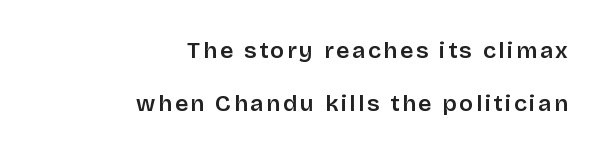
Every stem runs plumb, perpendicular to the baseline. The strip under each line holds only bare page. A student would call this right alignment; a typographer would say flush right, rag left. Vertically, the passage feels expansive, rows floating well apart.
